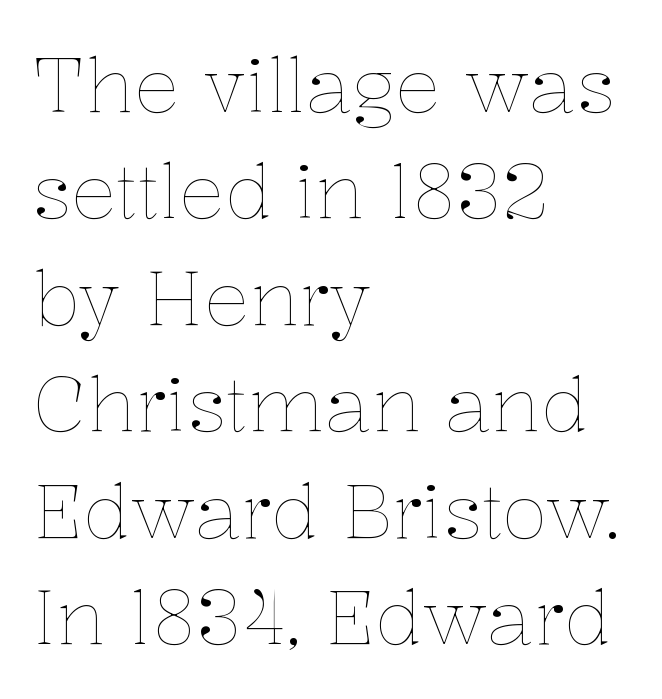
The image shows 76 px thin type, upright; set left-aligned, normal line spacing (1.4x), normal letter spacing, not underlined; low stroke contrast and a medium x-height.
